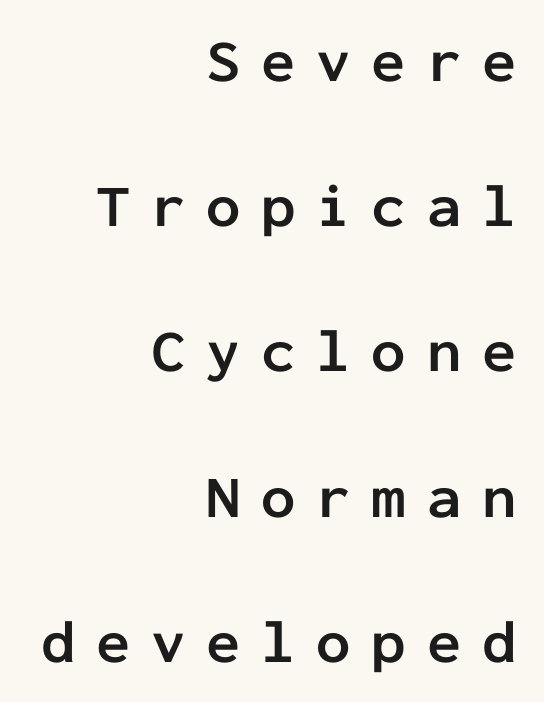
You could count columns in this text — the font is strictly monospaced. The text block is weighted toward the right margin, trailing off unevenly leftward. No italicization has been applied; the sample stays upright. Whoever set this chose breathing room over compactness in the vertical rhythm.
